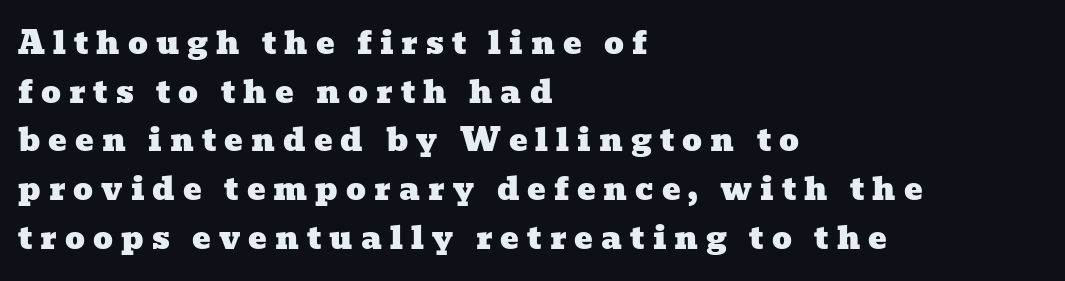
{"serif": "yes", "width": "wide", "stroke_contrast": "low", "x_height": "medium", "monospaced": "no", "underline": "no", "align": "left", "line_spacing": "normal", "line_spacing_ratio": 1.57, "letter_spacing": "wide", "letter_spacing_em": 0.26, "glyph_px": 31}
